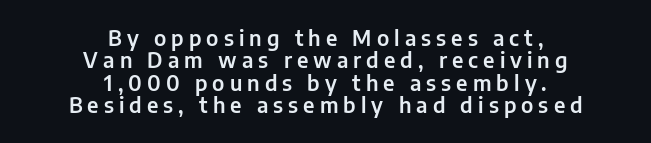
Honestly, the letter spacing is so wide it's the main thing you notice. The leading is snug, giving the passage a crowded texture. Letters rest on an invisible, unmarked baseline. The lettering holds an erect, upright posture throughout.
